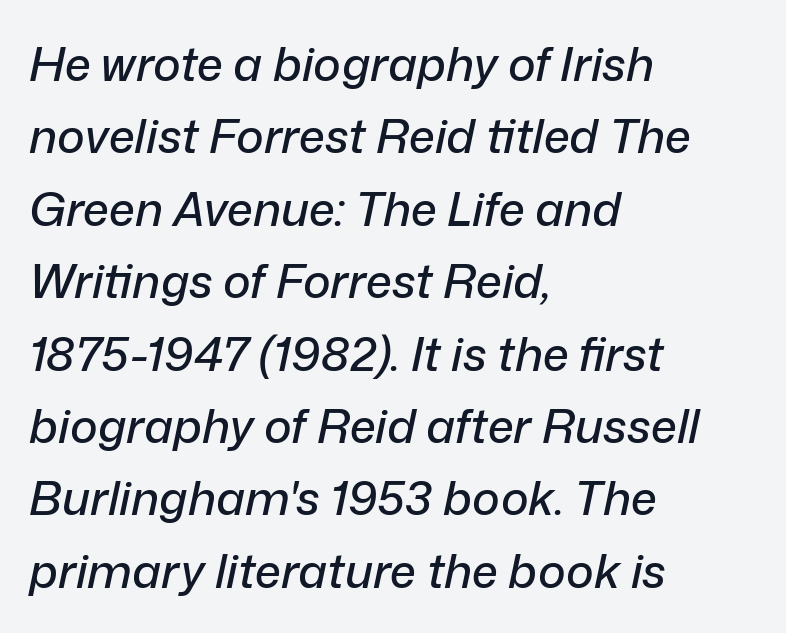
Q: Is the text italic (slanted)? A: Yes, it leans right by about 12 degrees.
Q: Is the text underlined? A: No.
Q: How is the paragraph aligned? A: Left-aligned.
Q: Is the spacing between letters normal or unusually wide? A: Normal.
Q: Is the spacing between lines tight, normal or loose? A: Normal.
Q: Width (condensed, normal, or wide)? A: Normal.
Q: Stroke contrast? A: Low.
Q: x-height? A: Medium.
Q: Monospaced? A: No.
